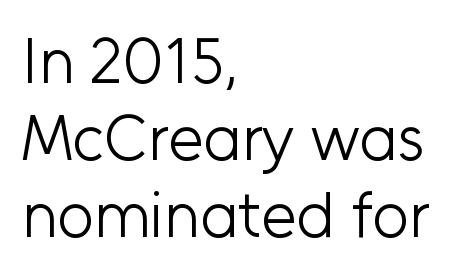
{"serif": "no", "italic": "no", "bold": "no", "weight": "light", "width": "normal", "stroke_contrast": "low", "x_height": "medium", "monospaced": "no", "underline": "no", "align": "left", "line_spacing_ratio": 1.2, "letter_spacing": "normal", "letter_spacing_em": 0.0, "glyph_px": 64}
